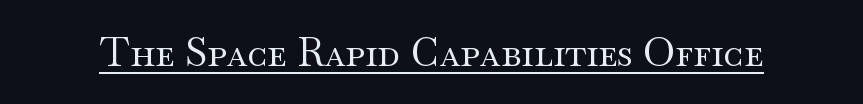
{"serif": "yes", "italic": "no", "bold": "no", "weight": "regular", "width": "wide", "stroke_contrast": "medium", "x_height": "small", "monospaced": "no", "underline": "yes", "letter_spacing": "normal", "letter_spacing_em": 0.0, "glyph_px": 40}
